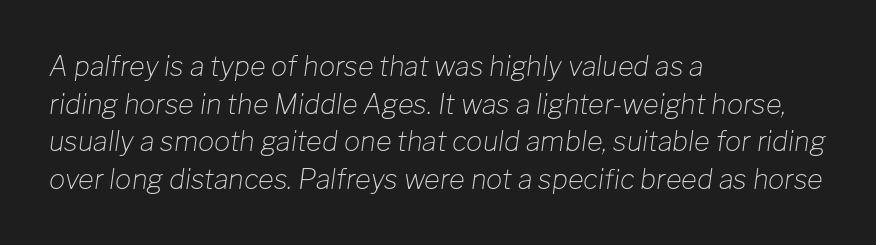
{"italic": "yes", "lean": "right", "slant_degrees": 8, "bold": "no", "underline": "no", "align": "left", "line_spacing": "normal", "line_spacing_ratio": 1.39, "letter_spacing": "normal", "letter_spacing_em": 0.0, "glyph_px": 27}
